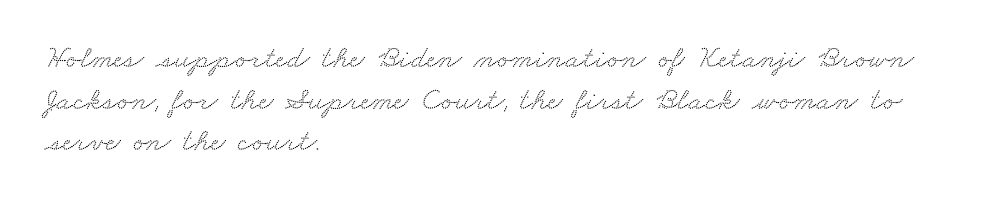
Q: Is the typeface a serif or a sans-serif typeface? A: Serif.
Q: Is the text underlined? A: No.
Q: How is the paragraph aligned? A: Left-aligned.
Q: Is the spacing between letters normal or unusually wide? A: Normal.
Q: Is the spacing between lines tight, normal or loose? A: Normal.
Q: Width (condensed, normal, or wide)? A: Wide.
Q: Stroke contrast? A: Medium.
Q: x-height? A: Small.
Q: Monospaced? A: No.
